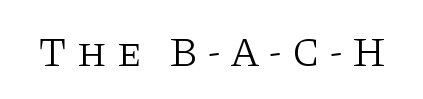
These lines have a slow, spaced-out rhythm from letter to letter. Think of a printed novel: that variable character pitch is what you see here. The axis of the letterforms is exactly vertical. This sample uses a serif face. Rule under the text: the space is simply empty. The cut favours lightness, reaching ordinary text weight at its darkest.
